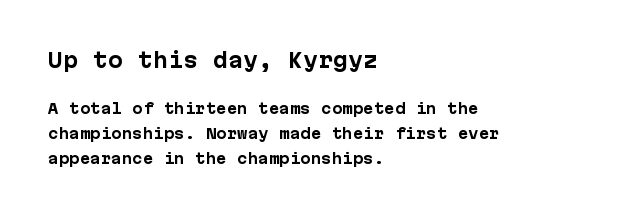
This rendering uses left alignment, leaving the right contour irregular. This is the regular roman posture of the typeface. Tracking value appears to be zero — textbook default spacing. Typographic density is high because the face is bold.
